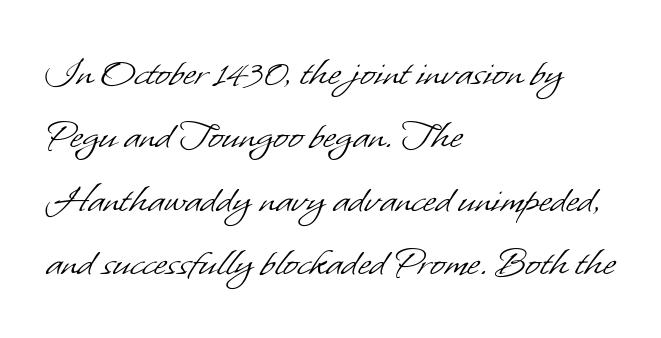
Q: Is the text bold? A: No.
Q: Is the typeface a serif or a sans-serif typeface? A: Sans-serif.
Q: Is the text underlined? A: No.
Q: How is the paragraph aligned? A: Left-aligned.
Q: Is the spacing between letters normal or unusually wide? A: Normal.
Q: Is the spacing between lines tight, normal or loose? A: Normal.
Q: Width (condensed, normal, or wide)? A: Normal.
Q: Stroke contrast? A: Low.
Q: x-height? A: Small.
Q: Monospaced? A: No.
